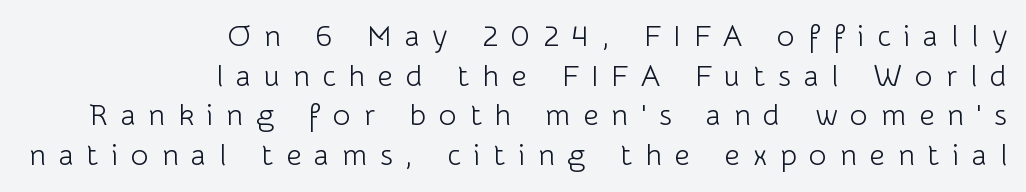
Any mark beneath the type? The region is blank. The cut favours lightness, reaching ordinary text weight at its darkest. Vertically, the passage feels balanced, rows spaced as you'd expect. The type family on display is of the sans-serif kind.
